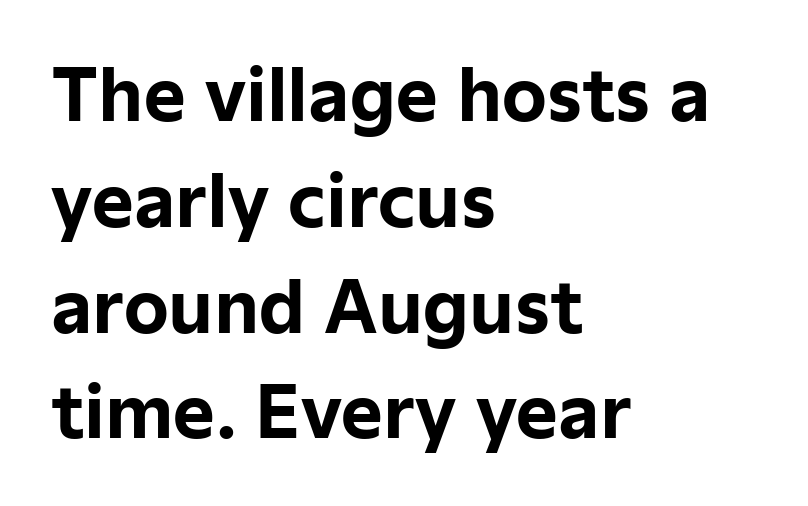
The image shows 71 px bold sans-serif type, upright; set left-aligned, normal line spacing (1.49x), normal letter spacing, not underlined; low stroke contrast and a medium x-height.
